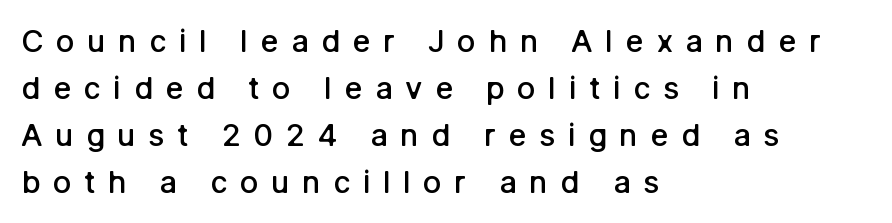
The image shows 31 px semibold sans-serif type, upright; set left-aligned, normal line spacing (1.52x), unusually wide letter spacing (+0.4 em), not underlined; low stroke contrast and a medium x-height.
